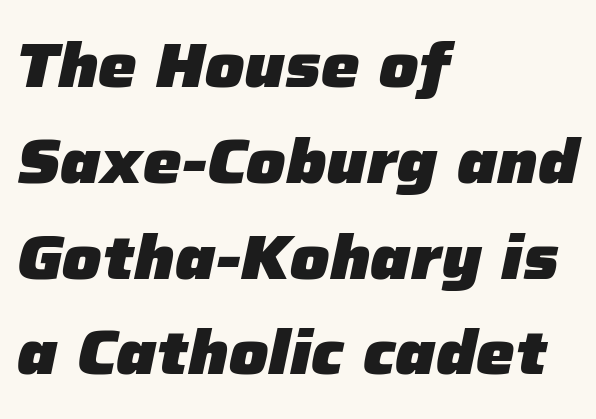
The passage shown is typed in a proportional face where columns would drift. The face used here has a pronounced slope to its letters. Observe the ordinary spacing: letters are neighbours, not strangers. The lines sit at an ordinary, default distance from one another. Line starts are locked; line ends wander. Check the space under the baseline: it is left empty.
